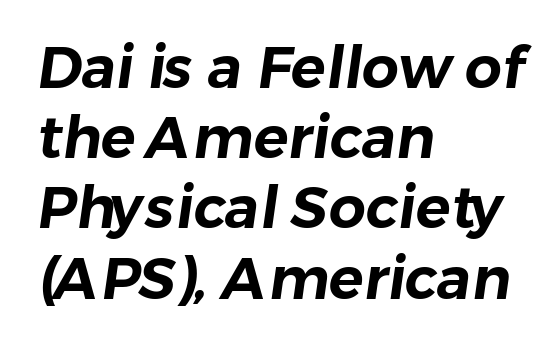
Q: Is the typeface a serif or a sans-serif typeface? A: Sans-serif.
Q: Is the text underlined? A: No.
Q: How is the paragraph aligned? A: Left-aligned.
Q: Is the spacing between letters normal or unusually wide? A: Normal.
Q: Width (condensed, normal, or wide)? A: Normal.
Q: Stroke contrast? A: Low.
Q: x-height? A: Medium.
Q: Monospaced? A: No.
